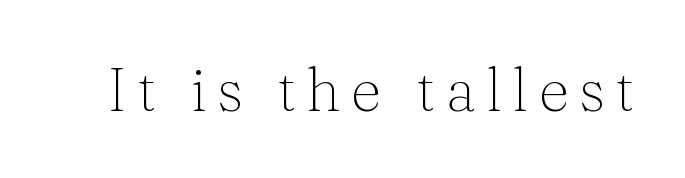
The image shows 61 px light serif type, upright; set not underlined; medium stroke contrast and a medium x-height.
